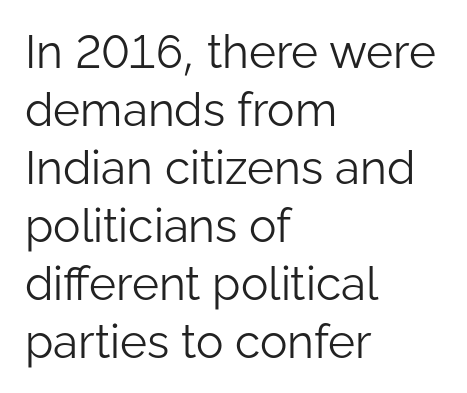
{"serif": "no", "italic": "no", "bold": "no", "weight": "light", "width": "normal", "stroke_contrast": "low", "x_height": "medium", "monospaced": "no", "underline": "no", "align": "left", "line_spacing": "normal", "line_spacing_ratio": 1.26, "letter_spacing": "normal", "letter_spacing_em": 0.0, "glyph_px": 46}
